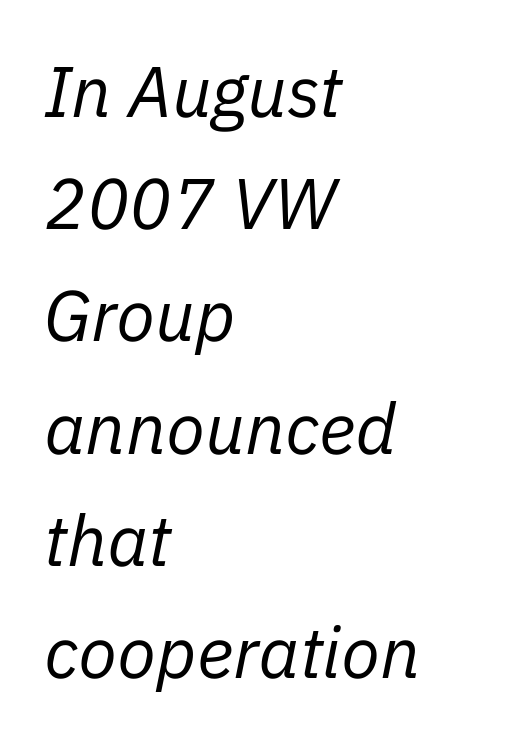
Q: Is the text bold? A: No.
Q: Is the text italic (slanted)? A: Yes, it leans right by about 11 degrees.
Q: Is the text underlined? A: No.
Q: How is the paragraph aligned? A: Left-aligned.
Q: Is the spacing between letters normal or unusually wide? A: Normal.
Q: Is the spacing between lines tight, normal or loose? A: Normal.
Q: Width (condensed, normal, or wide)? A: Normal.
Q: Stroke contrast? A: Low.
Q: x-height? A: Medium.
Q: Monospaced? A: No.
